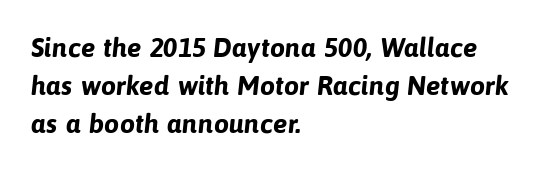
Beneath every word, the page is bare. Short note: letters normally spaced. Does the leading feel generous? No, just average. Alignment: flush left.
